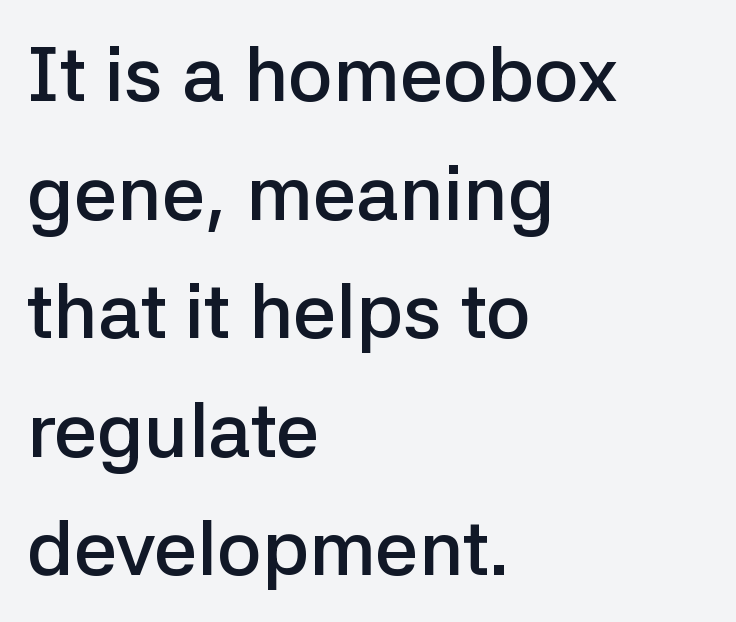
The image shows 77 px semibold sans-serif type, upright; set left-aligned, normal line spacing (1.54x), normal letter spacing, not underlined; low stroke contrast and a medium x-height.
